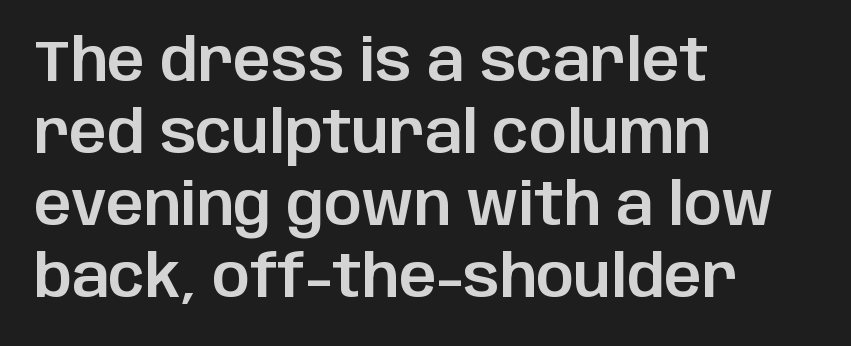
The compositor pushed each line to the left boundary. Students, note that the glyphs here touch the page at normal intervals. The rendering uses natural spacing where letterforms have individual widths. The zone under the glyphs is completely vacant.
